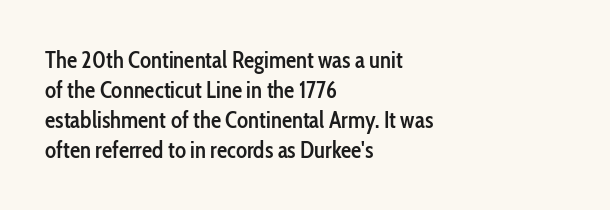
{"italic": "no", "bold": "semi", "underline": "no", "align": "left", "line_spacing": "normal", "line_spacing_ratio": 1.31, "letter_spacing": "normal", "letter_spacing_em": 0.0, "glyph_px": 23}
